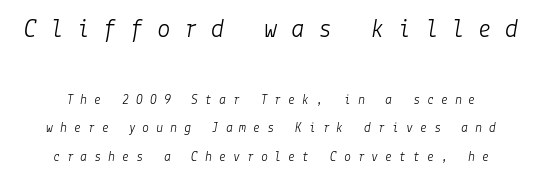
The weight tops out at a normal text grade. Emphasis-style slanted type is in use. The gap between lines stays unmarked. You could only call the tracking loose — the letters float apart. Quick note: interline space is abundant. The initial chunk of copy outweighs the following chunk in type size.
